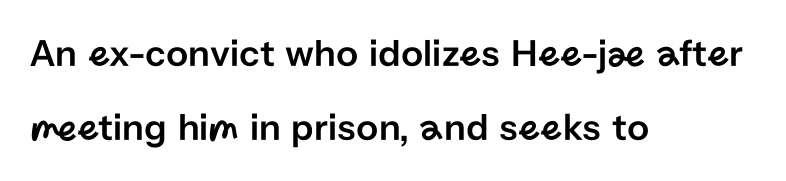
{"serif": "no", "italic": "no", "width": "normal", "stroke_contrast": "low", "x_height": "medium", "monospaced": "no", "underline": "no", "align": "left", "line_spacing": "loose", "line_spacing_ratio": 1.9, "letter_spacing": "normal", "letter_spacing_em": 0.0, "glyph_px": 39}
